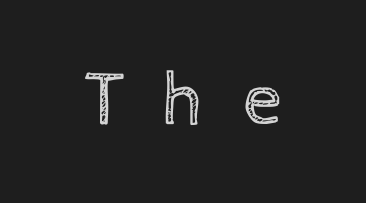
Q: Is the text bold? A: No.
Q: Is the text italic (slanted)? A: No, it is upright.
Q: Is the text underlined? A: No.
Q: Is the spacing between letters normal or unusually wide? A: Unusually wide.
Q: Width (condensed, normal, or wide)? A: Normal.
Q: x-height? A: Medium.
Q: Monospaced? A: No.
